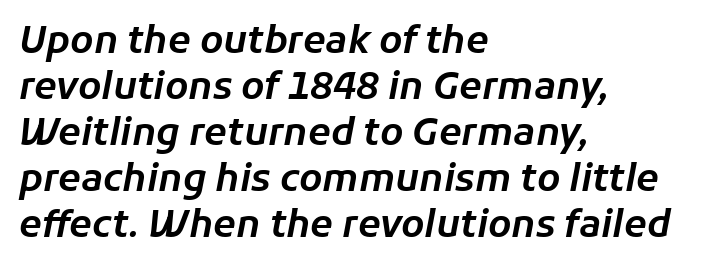
The image shows 37 px text type, italic (leaning right); set left-aligned, line spacing 1.24x, normal letter spacing, not underlined; low stroke contrast and a medium x-height.
